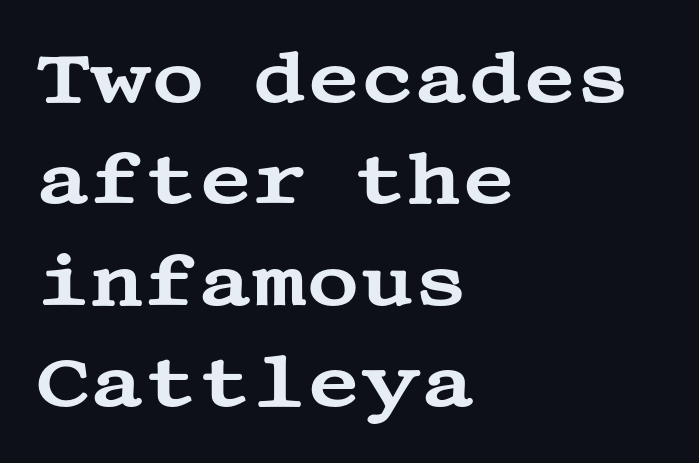
To sum up the face: it has serifs. Leading matches the norm, producing a regular column. This sample uses plain, unmodified letter spacing. Horizontally, the lines are justified to the leading edge only. Type without underlining.
